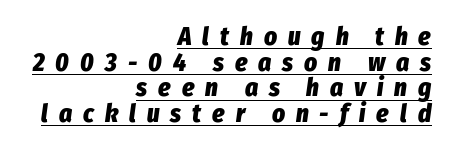
This sample is right-justified, so line beginnings fall wherever the words allow. Letter spacing: wide. The lettering is marked with a stroke running underneath it. There's an unmistakable incline to the writing here. The vertical gap from one line to the next is small.
